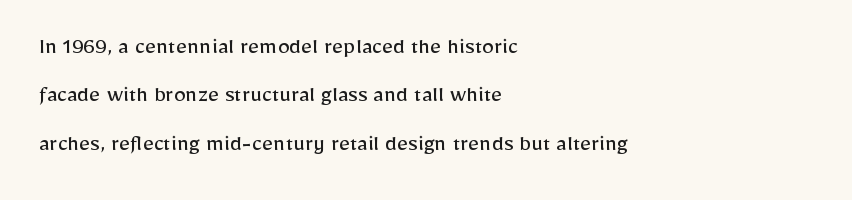
The image shows 24 px text type, upright; set left-aligned, loose line spacing (2.02x), normal letter spacing, not underlined.
